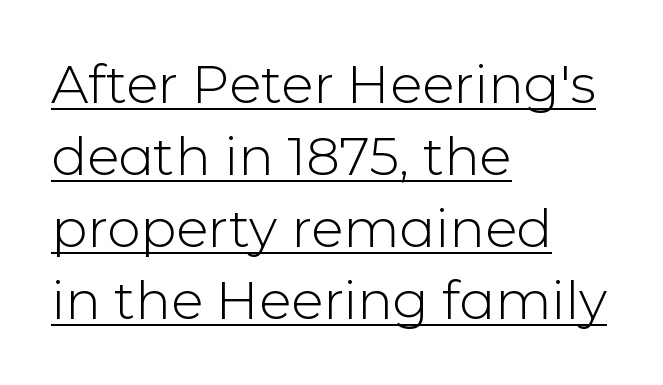
Q: Is the text bold? A: No.
Q: Is the text italic (slanted)? A: No, it is upright.
Q: Is the typeface a serif or a sans-serif typeface? A: Sans-serif.
Q: Is the text underlined? A: Yes.
Q: How is the paragraph aligned? A: Left-aligned.
Q: Is the spacing between letters normal or unusually wide? A: Normal.
Q: Is the spacing between lines tight, normal or loose? A: Normal.
Q: Width (condensed, normal, or wide)? A: Normal.
Q: Stroke contrast? A: Low.
Q: x-height? A: Medium.
Q: Monospaced? A: No.
